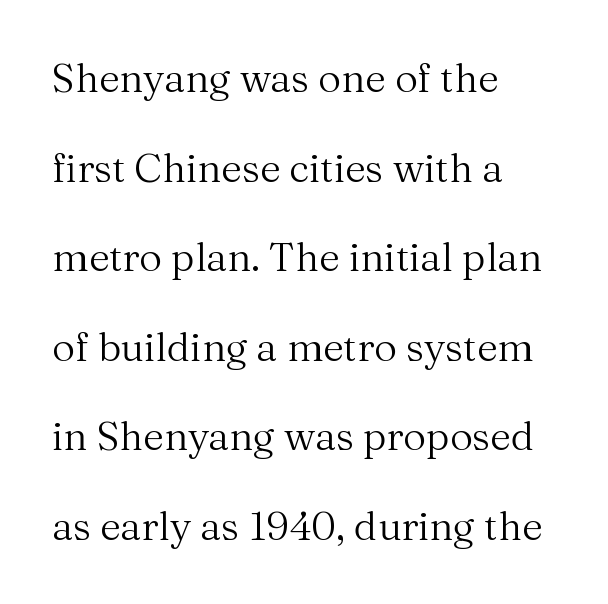
In terms of letterform style, serifs are clearly present. Whoever set this chose breathing room over compactness in the vertical rhythm. Here the designer chose a conventional face with non-uniform glyph widths. Unmarked baselines from the first word to the last.
